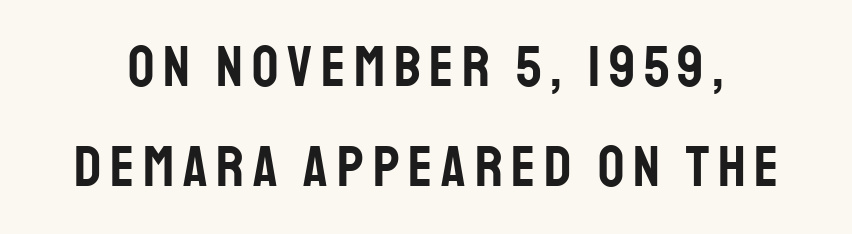
The image shows 58 px condensed sans-serif type, upright; set line spacing 1.72x, not underlined; low stroke contrast and a large x-height.
